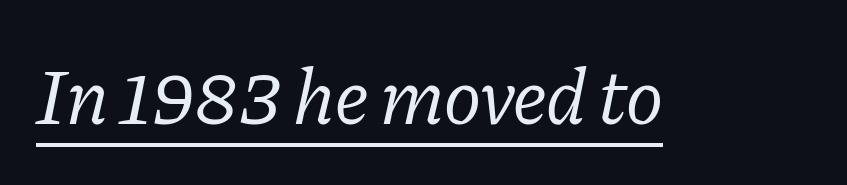
The image shows 79 px regular-weight serif type, italic (leaning right); set normal letter spacing, underlined; low stroke contrast and a medium x-height.
